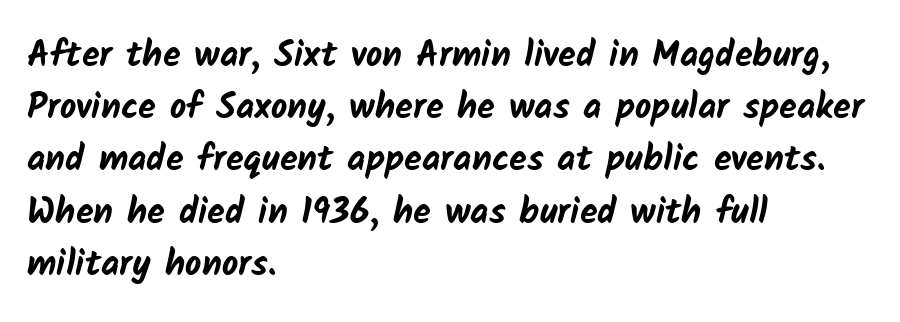
The image shows 36 px bold sans-serif type; set left-aligned, normal line spacing (1.45x), normal letter spacing, not underlined; low stroke contrast and a medium x-height.
